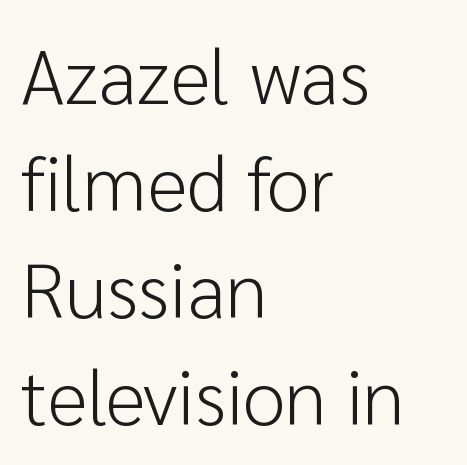
Q: Is the text bold? A: No.
Q: Is the text italic (slanted)? A: No, it is upright.
Q: Is the typeface a serif or a sans-serif typeface? A: Sans-serif.
Q: Is the text underlined? A: No.
Q: How is the paragraph aligned? A: Left-aligned.
Q: Is the spacing between letters normal or unusually wide? A: Normal.
Q: Is the spacing between lines tight, normal or loose? A: Normal.
Q: Width (condensed, normal, or wide)? A: Normal.
Q: Stroke contrast? A: Low.
Q: x-height? A: Medium.
Q: Monospaced? A: No.
